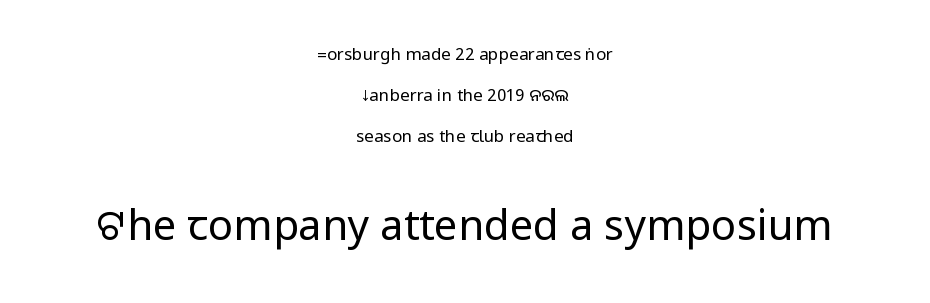
Q: Is the text bold? A: No.
Q: Is the text italic (slanted)? A: No, it is upright.
Q: Is the typeface a serif or a sans-serif typeface? A: Sans-serif.
Q: Is the text underlined? A: No.
Q: How is the paragraph aligned? A: Centered.
Q: Is the spacing between letters normal or unusually wide? A: Normal.
Q: Is the spacing between lines tight, normal or loose? A: Loose.
Q: Which block of text is set in a larger size, the first (top) or the second (bottom)? A: The second (bottom) one.
Q: Width (condensed, normal, or wide)? A: Condensed.
Q: Stroke contrast? A: Low.
